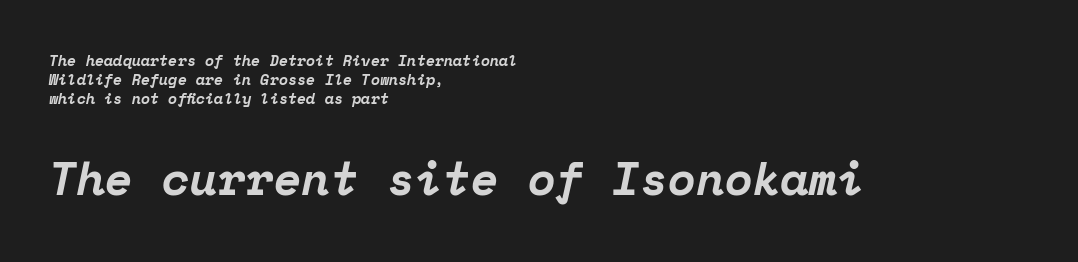
{"serif": "yes", "italic": "yes", "lean": "right", "slant_degrees": 12, "bold": "yes", "weight": "bold", "width": "normal", "stroke_contrast": "low", "x_height": "medium", "monospaced": "yes", "underline": "no", "align": "left", "line_spacing": "normal", "line_spacing_ratio": 1.28, "letter_spacing": "normal", "letter_spacing_em": 0.0, "larger_block": "second", "size_ratio": 3.07, "glyph_px": 46}
